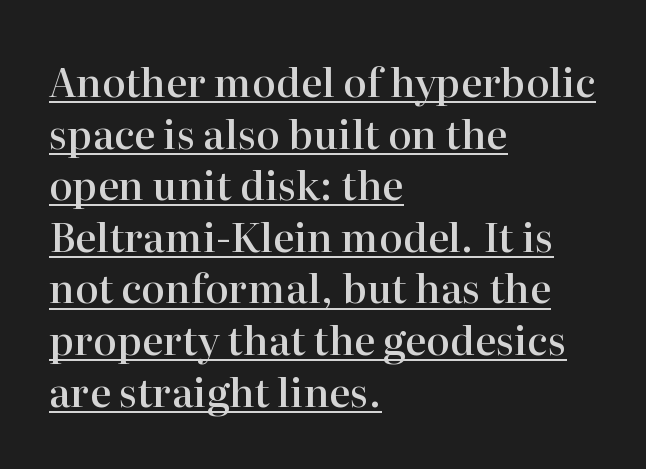
Short and long lines alike share a common starting point at left. Is the letter spacing exaggerated? No — it looks like the ordinary default. The lettering stays uniformly vertical, giving the passage a roman look. Line spacing here is normal.
